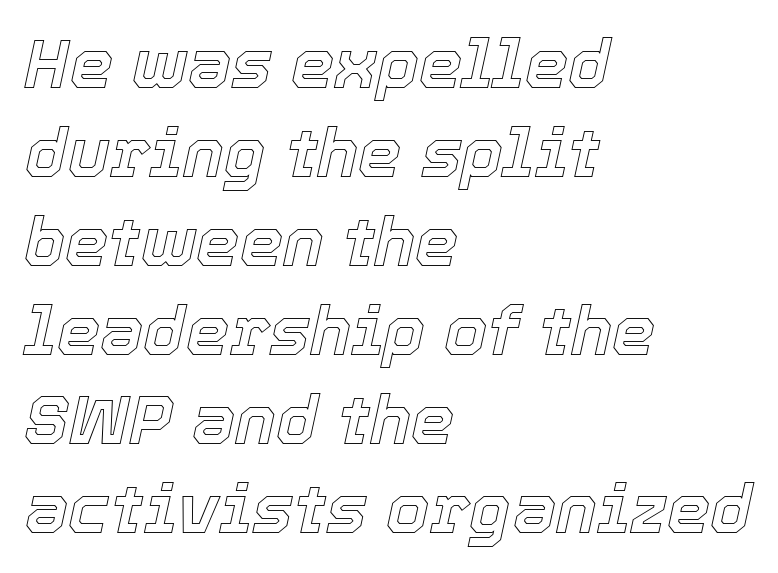
{"italic": "yes", "lean": "right", "slant_degrees": 12, "width": "normal", "x_height": "medium", "monospaced": "no", "underline": "no", "align": "left", "line_spacing": "normal", "line_spacing_ratio": 1.29, "letter_spacing": "normal", "letter_spacing_em": 0.0, "glyph_px": 69}
